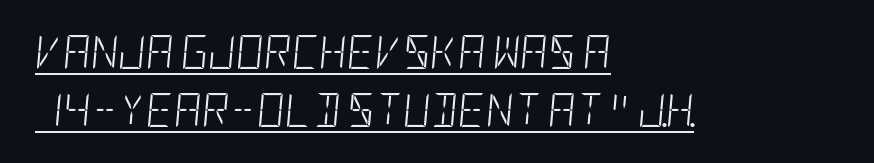
The strokes are not fattened; the text isn't bold. Tall strokes in this sample are angled rather than plumb. Underlined type. Tracking here is standard; glyphs follow each other at the usual distance.
